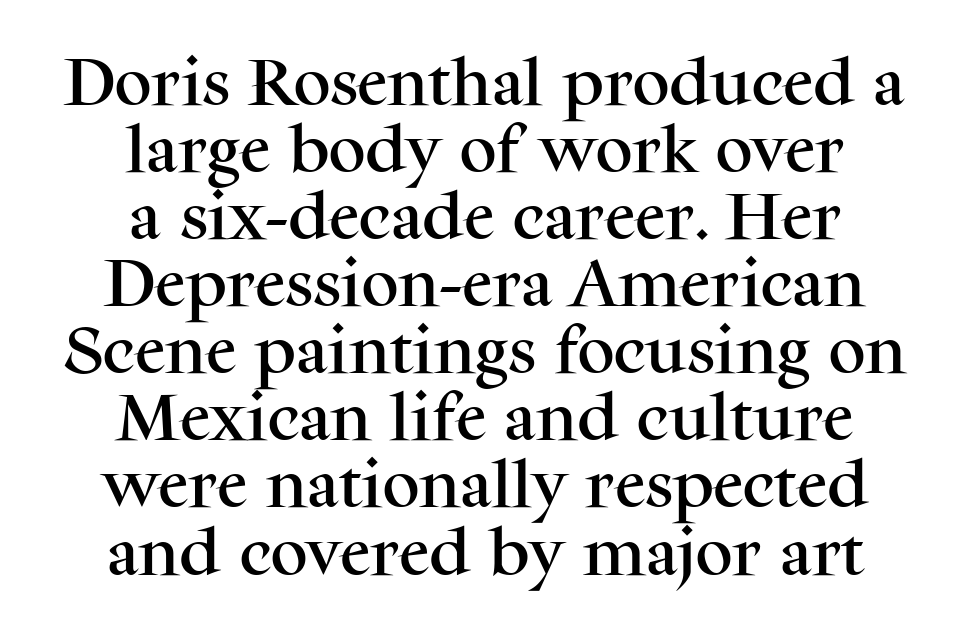
Q: Is the text italic (slanted)? A: No, it is upright.
Q: Is the typeface a serif or a sans-serif typeface? A: Serif.
Q: Is the text underlined? A: No.
Q: How is the paragraph aligned? A: Centered.
Q: Is the spacing between letters normal or unusually wide? A: Normal.
Q: Is the spacing between lines tight, normal or loose? A: Normal.
Q: Width (condensed, normal, or wide)? A: Normal.
Q: Stroke contrast? A: Medium.
Q: x-height? A: Medium.
Q: Monospaced? A: No.
